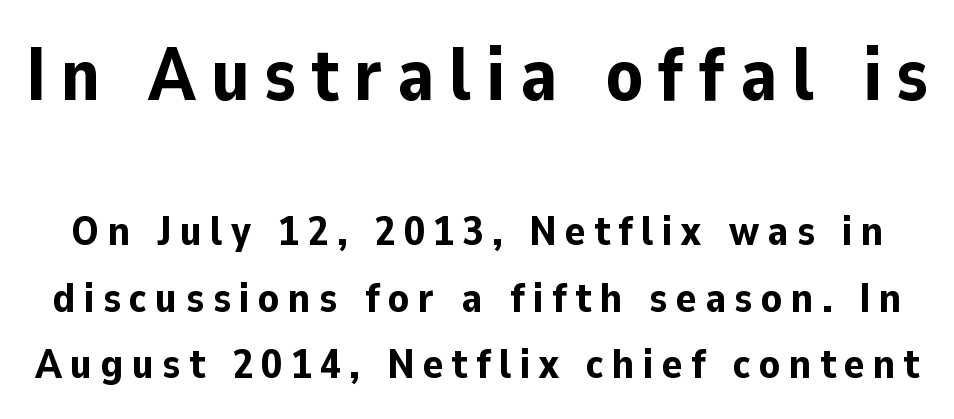
Q: Is the text bold? A: Yes.
Q: Is the text italic (slanted)? A: No, it is upright.
Q: Is the typeface a serif or a sans-serif typeface? A: Sans-serif.
Q: Is the text underlined? A: No.
Q: Is the spacing between letters normal or unusually wide? A: Unusually wide.
Q: Is the spacing between lines tight, normal or loose? A: Normal.
Q: Which block of text is set in a larger size, the first (top) or the second (bottom)? A: The first (top) one.
Q: Width (condensed, normal, or wide)? A: Normal.
Q: Stroke contrast? A: Low.
Q: x-height? A: Medium.
Q: Monospaced? A: No.
